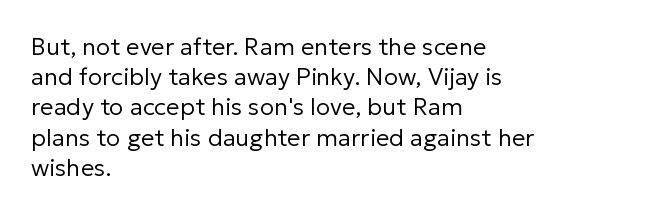
{"italic": "no", "bold": "no", "underline": "no", "align": "left", "line_spacing": "normal", "line_spacing_ratio": 1.26, "letter_spacing": "normal", "letter_spacing_em": 0.0, "glyph_px": 24}
